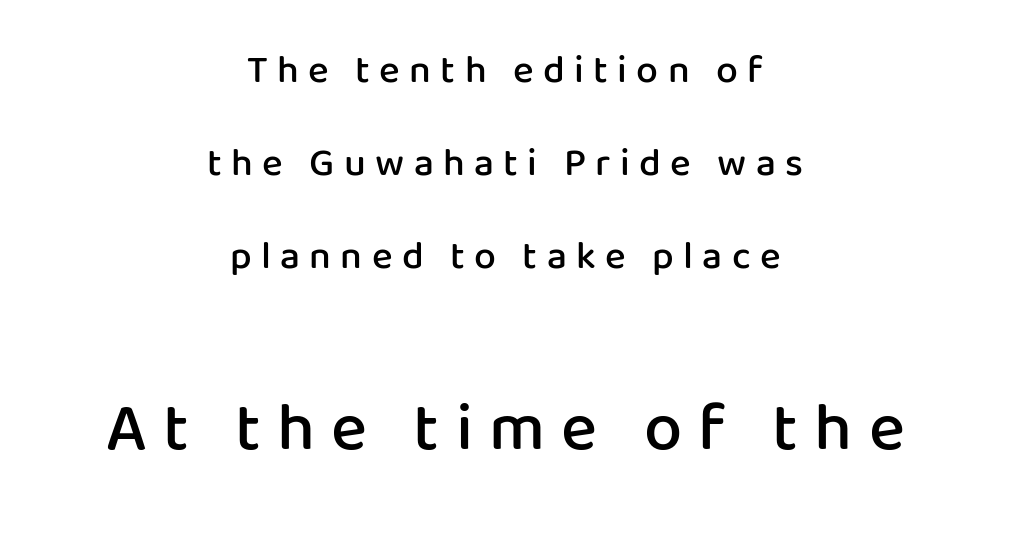
Look at the glyph heights: the lower group is clearly the bigger setting. Descenders hang freely into open space. Semibold letterforms, between regular and bold. The face used here is proportionally spaced, like ordinary book or web type.
